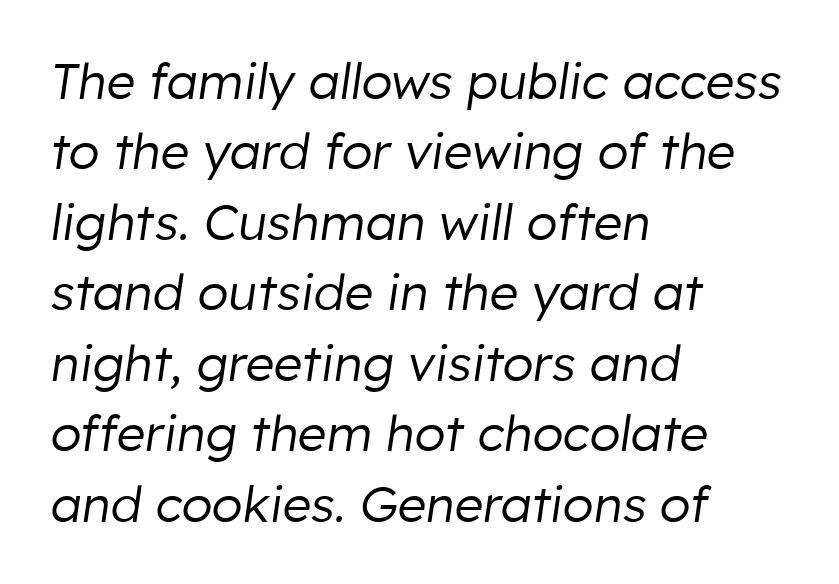
{"italic": "yes", "lean": "right", "slant_degrees": 8, "bold": "no", "weight": "regular", "width": "normal", "stroke_contrast": "low", "x_height": "medium", "monospaced": "no", "underline": "no", "align": "left", "line_spacing": "normal", "line_spacing_ratio": 1.41, "letter_spacing": "normal", "letter_spacing_em": 0.0, "glyph_px": 50}
